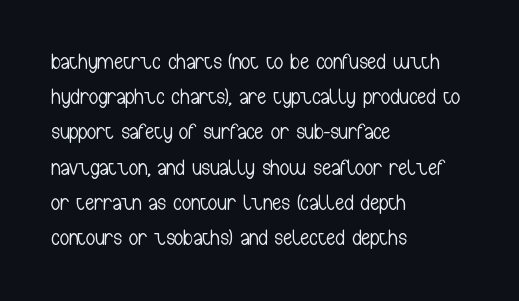
A typesetter would call this leading conventional body-copy spacing. Casual observation: everything's shoved over to the left. Counters stay open thanks to moderate or lighter strokes. The lettering stays uniformly vertical, giving the passage a roman look. No extra tracking has been applied to these lines. The gap between lines stays unmarked.
